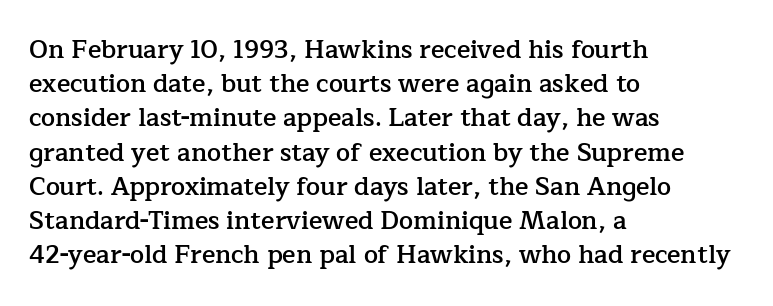
{"italic": "no", "bold": "semi", "underline": "no", "align": "left", "line_spacing": "normal", "line_spacing_ratio": 1.37, "letter_spacing": "normal", "letter_spacing_em": 0.0, "glyph_px": 25}
